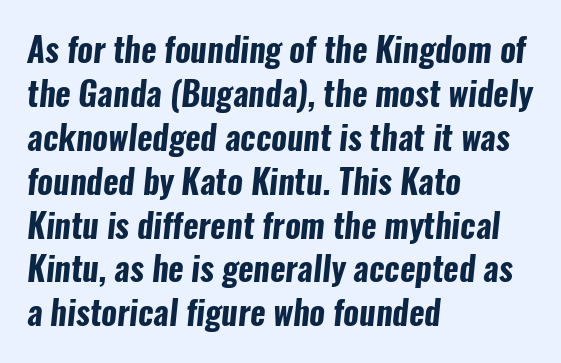
{"serif": "no", "bold": "yes", "weight": "bold", "width": "condensed", "stroke_contrast": "low", "x_height": "medium", "monospaced": "no", "underline": "no", "align": "left", "line_spacing": "normal", "line_spacing_ratio": 1.33, "letter_spacing": "normal", "letter_spacing_em": 0.0, "glyph_px": 33}
